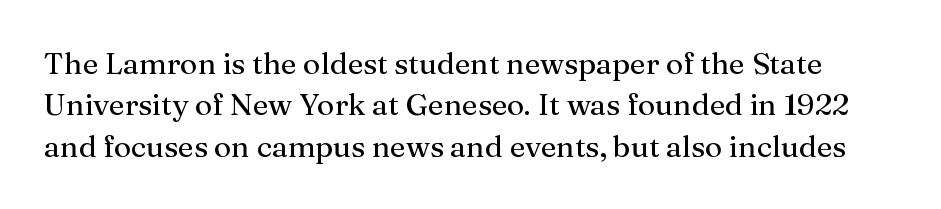
The image shows 30 px regular-weight serif type, upright; set normal line spacing (1.38x), normal letter spacing, not underlined; medium stroke contrast and a medium x-height.
